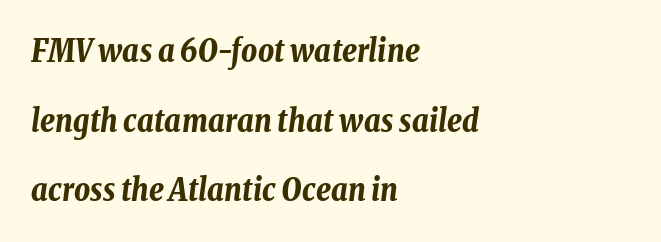
Decoration check: the copy has no underline. You can tell it's italic because the verticals aren't actually vertical. Reading down the column, the eye jumps a long way to each next line. Layout note: lines flush left. How heavy is the stroke? Heavy — this is a bold.
